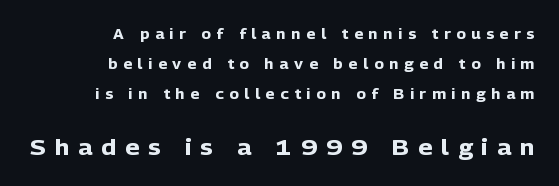
{"italic": "no", "bold": "yes", "underline": "no", "align": "right", "line_spacing": "loose", "line_spacing_ratio": 2.16, "letter_spacing": "wide", "letter_spacing_em": 0.41, "larger_block": "second", "size_ratio": 1.57, "glyph_px": 22}
